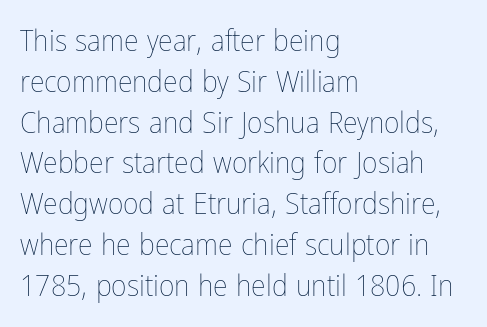
{"italic": "no", "bold": "no", "weight": "thin", "width": "condensed", "stroke_contrast": "low", "x_height": "medium", "monospaced": "no", "underline": "no", "align": "left", "line_spacing": "normal", "line_spacing_ratio": 1.36, "letter_spacing": "normal", "letter_spacing_em": 0.0, "glyph_px": 30}
